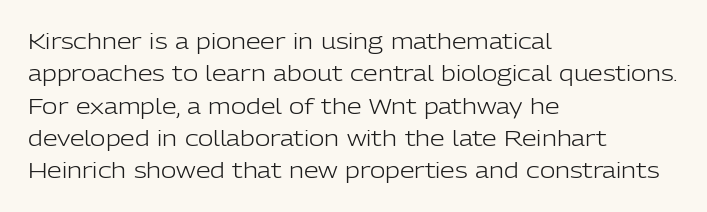
Words float on clear page, feet unadorned. Letters have the restrained weight of plain body copy at most. Horizontal alignment here is leftward, the default for most running prose. Whoever set this chose a conventional vertical rhythm. This sample uses an upright cut, with every glyph sitting square on the baseline.
